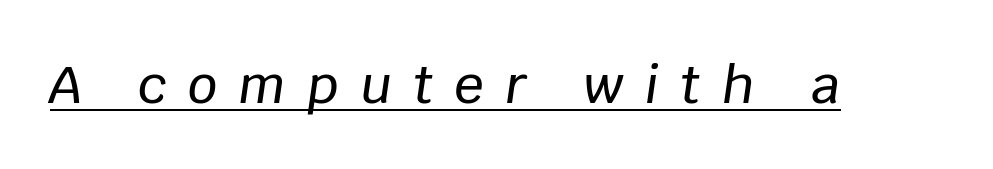
{"italic": "yes", "lean": "right", "slant_degrees": 8, "width": "normal", "stroke_contrast": "low", "x_height": "large", "monospaced": "no", "underline": "yes", "letter_spacing": "wide", "letter_spacing_em": 0.41, "glyph_px": 52}
